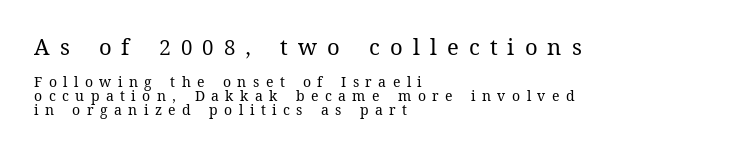
Q: Is the text bold? A: No.
Q: Is the text italic (slanted)? A: No, it is upright.
Q: Is the text underlined? A: No.
Q: How is the paragraph aligned? A: Left-aligned.
Q: Is the spacing between letters normal or unusually wide? A: Unusually wide.
Q: Is the spacing between lines tight, normal or loose? A: Tight.
Q: Which block of text is set in a larger size, the first (top) or the second (bottom)? A: The first (top) one.
